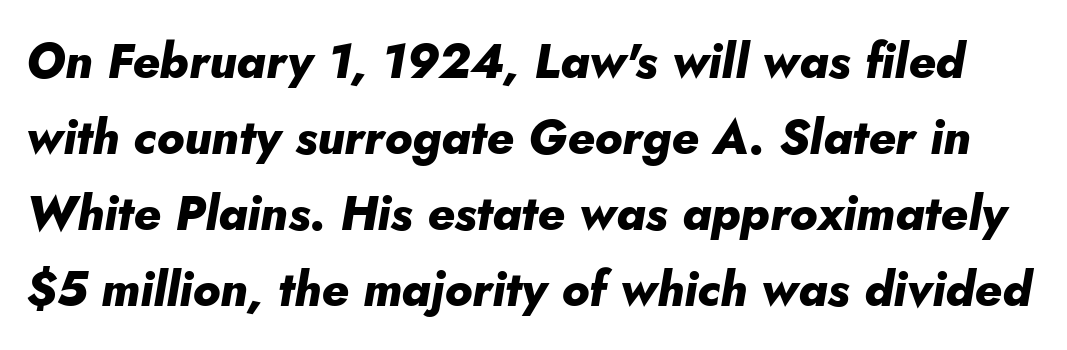
Strong, thick strokes mark this as bold type. Notice how the stems are inclined rather than vertical — that's the hallmark of italics. Leading matches the norm, producing a regular column. Looks like regular typesetting: each glyph gets only the width it needs. Rule under the text: the space is simply empty.
